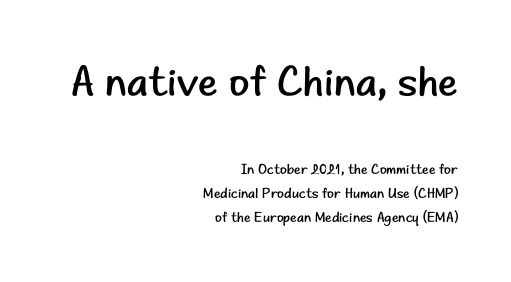
Q: Is the text bold? A: No.
Q: Is the text italic (slanted)? A: No, it is upright.
Q: Is the typeface a serif or a sans-serif typeface? A: Sans-serif.
Q: Is the text underlined? A: No.
Q: How is the paragraph aligned? A: Right-aligned.
Q: Is the spacing between letters normal or unusually wide? A: Normal.
Q: Which block of text is set in a larger size, the first (top) or the second (bottom)? A: The first (top) one.
Q: Width (condensed, normal, or wide)? A: Normal.
Q: Stroke contrast? A: Low.
Q: x-height? A: Small.
Q: Monospaced? A: No.
